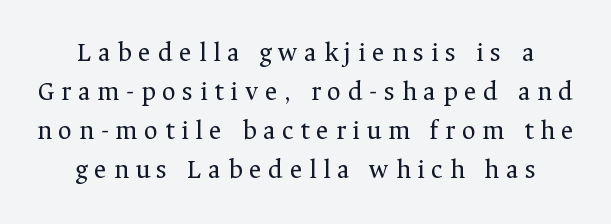
Q: Is the text bold? A: No.
Q: Is the text italic (slanted)? A: No, it is upright.
Q: Is the text underlined? A: No.
Q: Is the spacing between letters normal or unusually wide? A: Unusually wide.
Q: Is the spacing between lines tight, normal or loose? A: Normal.
